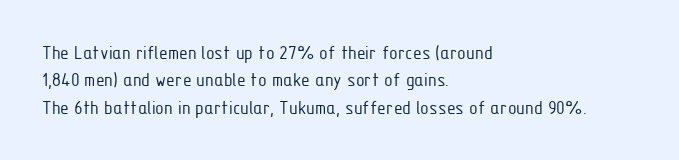
Caption: standard tracking, unaltered. Alignment: flush left. Line spacing here is normal. Weight: not bold — regular or lighter.
